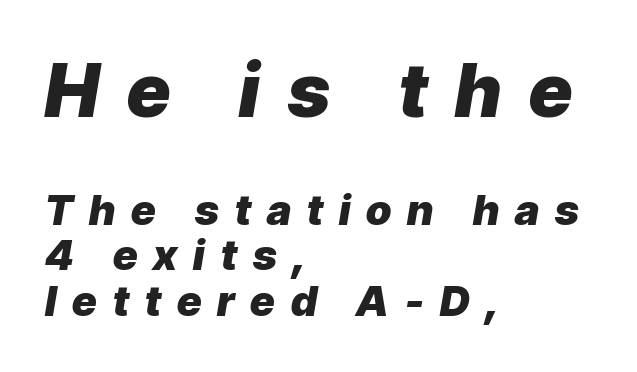
Italic: yes, the glyphs are oblique. Larger block? The one above; the one below is distinctly smaller. Proportional: the letters do not fall into vertical columns. Only glyphs here, with clear space below each row.
